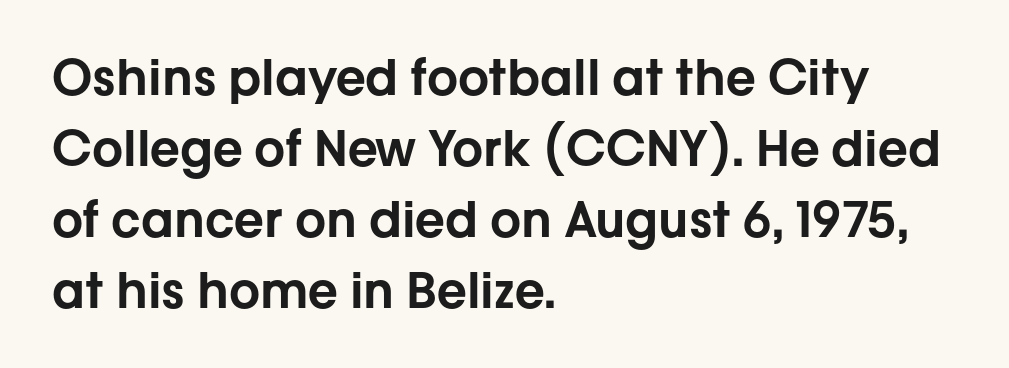
The image shows 49 px sans-serif type, upright; set left-aligned, normal line spacing (1.45x), normal letter spacing, not underlined; low stroke contrast and a medium x-height.
